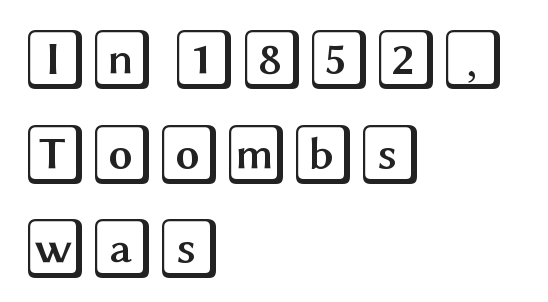
{"italic": "no", "width": "wide", "x_height": "large", "underline": "no", "align": "left", "line_spacing": "normal", "line_spacing_ratio": 1.55, "letter_spacing": "normal", "letter_spacing_em": 0.0, "glyph_px": 61}
